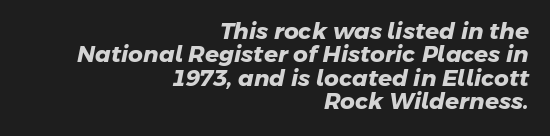
{"bold": "yes", "underline": "no", "align": "right", "line_spacing": "tight", "line_spacing_ratio": 1.02, "letter_spacing": "normal", "letter_spacing_em": 0.0, "glyph_px": 23}
